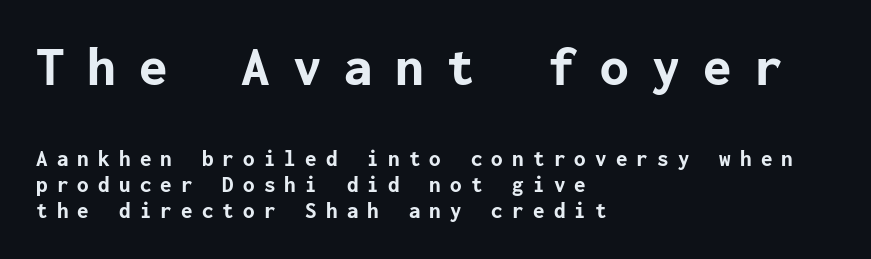
{"serif": "no", "italic": "no", "bold": "yes", "weight": "bold", "width": "normal", "stroke_contrast": "low", "x_height": "medium", "underline": "no", "align": "left", "line_spacing": "tight", "line_spacing_ratio": 1.13, "letter_spacing": "wide", "letter_spacing_em": 0.4, "larger_block": "first", "size_ratio": 2.48, "glyph_px": 57}
